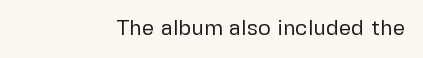
The image shows 22 px text type, upright; set right-aligned, normal letter spacing, not underlined.
